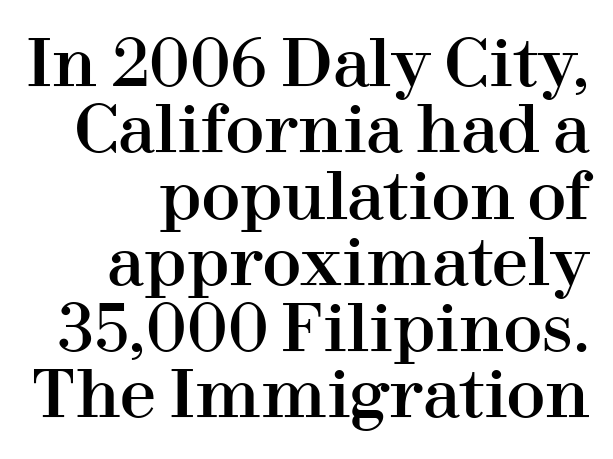
{"serif": "yes", "italic": "no", "width": "normal", "stroke_contrast": "high", "x_height": "medium", "monospaced": "no", "underline": "no", "align": "right", "line_spacing": "tight", "line_spacing_ratio": 1.02, "letter_spacing": "normal", "letter_spacing_em": 0.0, "glyph_px": 65}
